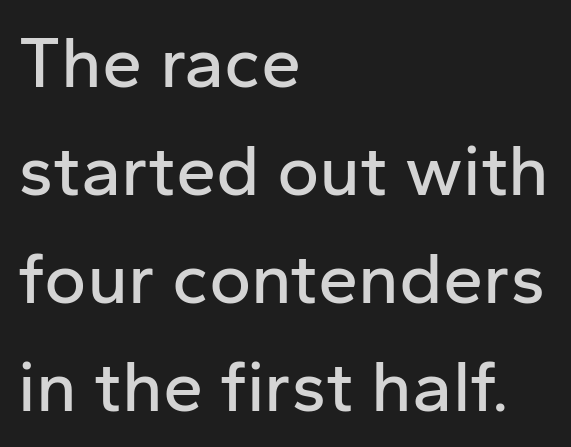
The image shows 72 px sans-serif type, upright; set left-aligned, normal line spacing (1.5x), normal letter spacing, not underlined; low stroke contrast and a medium x-height.
